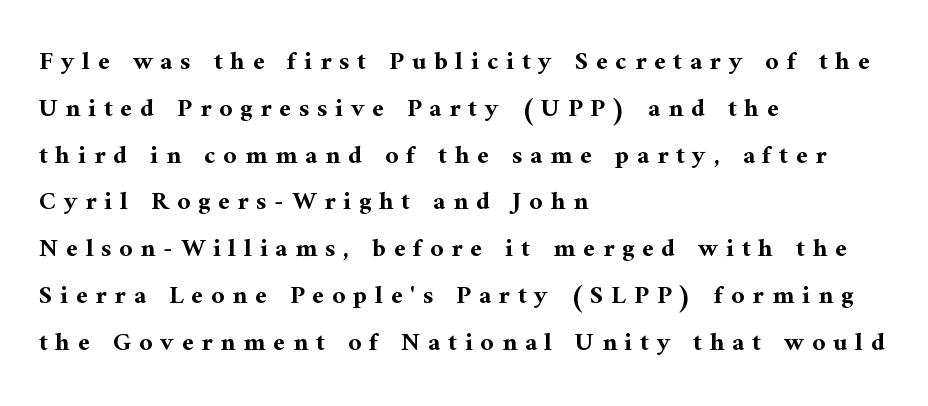
Q: Is the text bold? A: Yes.
Q: Is the text italic (slanted)? A: No, it is upright.
Q: Is the text underlined? A: No.
Q: How is the paragraph aligned? A: Left-aligned.
Q: Is the spacing between letters normal or unusually wide? A: Unusually wide.
